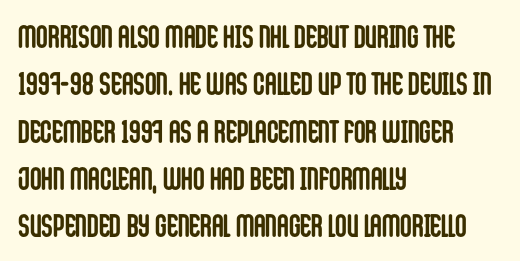
The line-height multiplier appears to be the usual default. To sum up the face: it is a sans, with no serifs. The space directly below the letters is spotless. The letters advance in unequal steps, a hallmark of proportional type. No italicization has been applied; the sample stays upright.
